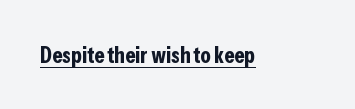
The image shows 23 px bold type, upright; set normal letter spacing, underlined.
